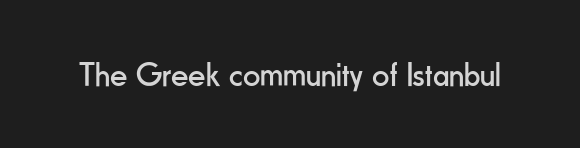
Every character sits straight up, as roman type does. Each letter's strokes conclude bluntly, with no projecting serifs. Each word holds together tightly as a unit, with standard inter-letter gaps. Here the designer chose a conventional face with non-uniform glyph widths. The space directly below the letters is spotless. Unbolded letterforms with no extra heft.
